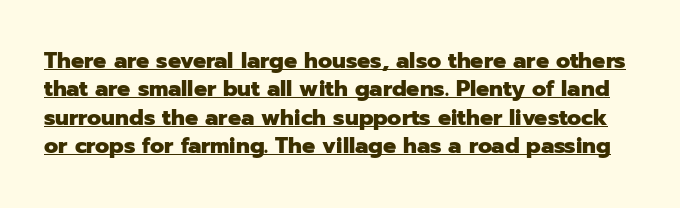
{"italic": "no", "bold": "yes", "underline": "yes", "line_spacing": "normal", "line_spacing_ratio": 1.29, "letter_spacing": "normal", "letter_spacing_em": 0.0, "glyph_px": 22}
